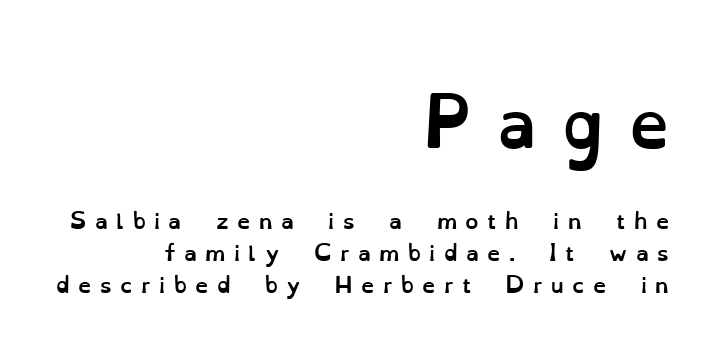
{"italic": "no", "bold": "yes", "weight": "semibold", "width": "normal", "stroke_contrast": "low", "x_height": "small", "monospaced": "no", "underline": "no", "align": "right", "line_spacing": "normal", "line_spacing_ratio": 1.52, "letter_spacing": "wide", "letter_spacing_em": 0.4, "larger_block": "first", "size_ratio": 3.05, "glyph_px": 64}
